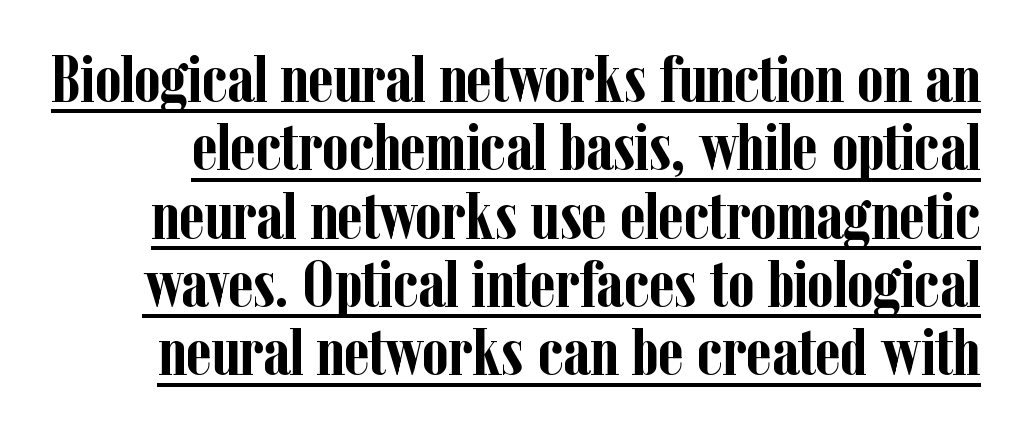
The image shows 67 px semibold, condensed serif type, upright; set tight line spacing (1.02x), normal letter spacing, underlined; low stroke contrast and a medium x-height.
